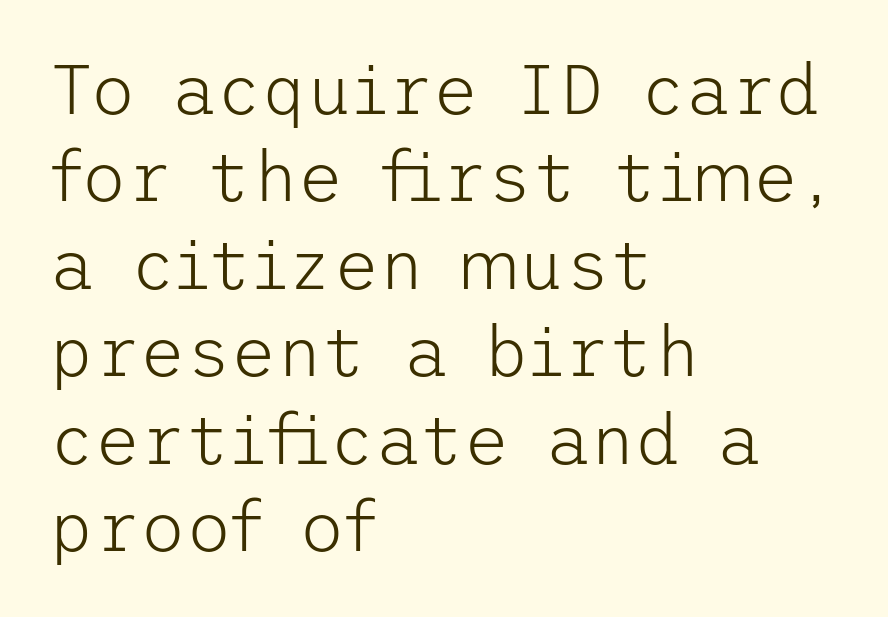
{"serif": "no", "italic": "no", "bold": "no", "weight": "light", "width": "normal", "stroke_contrast": "low", "x_height": "medium", "underline": "no", "align": "left", "line_spacing": "normal", "line_spacing_ratio": 1.25, "letter_spacing": "normal", "letter_spacing_em": 0.0, "glyph_px": 70}
